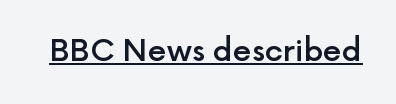
Q: Is the text bold? A: Semi-bold.
Q: Is the text italic (slanted)? A: No, it is upright.
Q: Is the typeface a serif or a sans-serif typeface? A: Sans-serif.
Q: Is the text underlined? A: Yes.
Q: Is the spacing between letters normal or unusually wide? A: Normal.
Q: Width (condensed, normal, or wide)? A: Normal.
Q: x-height? A: Medium.
Q: Monospaced? A: No.
